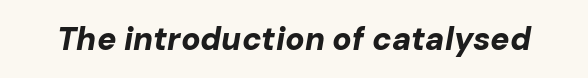
Q: Is the text bold? A: Yes.
Q: Is the text italic (slanted)? A: Yes, it leans right by about 10 degrees.
Q: Is the text underlined? A: No.
Q: Is the spacing between letters normal or unusually wide? A: Normal.
Q: Width (condensed, normal, or wide)? A: Normal.
Q: Stroke contrast? A: Low.
Q: x-height? A: Medium.
Q: Monospaced? A: No.
